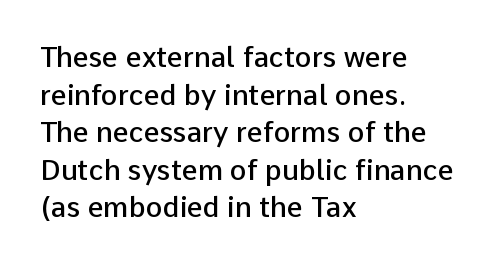
The face used here is proportionally spaced, like ordinary book or web type. Posture: straight, roman, zero tilt. Moderately thickened strokes mark this as semibold type. Regarding serifs, this sample does without them.
